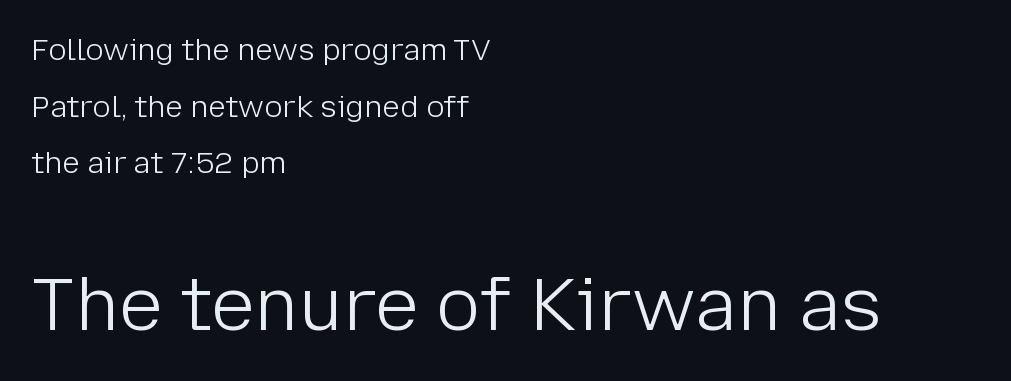
Q: Is the text bold? A: No.
Q: Is the text italic (slanted)? A: No, it is upright.
Q: Is the typeface a serif or a sans-serif typeface? A: Sans-serif.
Q: Is the text underlined? A: No.
Q: How is the paragraph aligned? A: Left-aligned.
Q: Is the spacing between letters normal or unusually wide? A: Normal.
Q: Which block of text is set in a larger size, the first (top) or the second (bottom)? A: The second (bottom) one.
Q: Width (condensed, normal, or wide)? A: Normal.
Q: Stroke contrast? A: Low.
Q: x-height? A: Medium.
Q: Monospaced? A: No.
